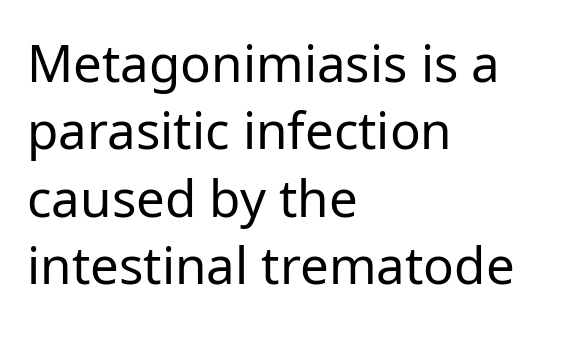
The weight tops out at a normal text grade. Normally led — the rows are evenly, conventionally spaced. If you drew a line through each stem, it would be perfectly vertical. Is this a fixed-width face? No — the glyphs have proportional, varying widths. Note: no serifs on the glyphs.
